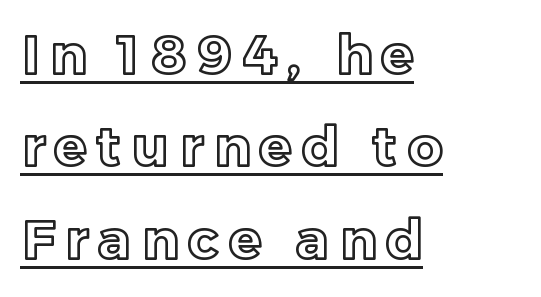
The image shows 54 px text type, upright; set left-aligned, line spacing 1.71x, unusually wide letter spacing (+0.2 em), underlined; a medium x-height.
